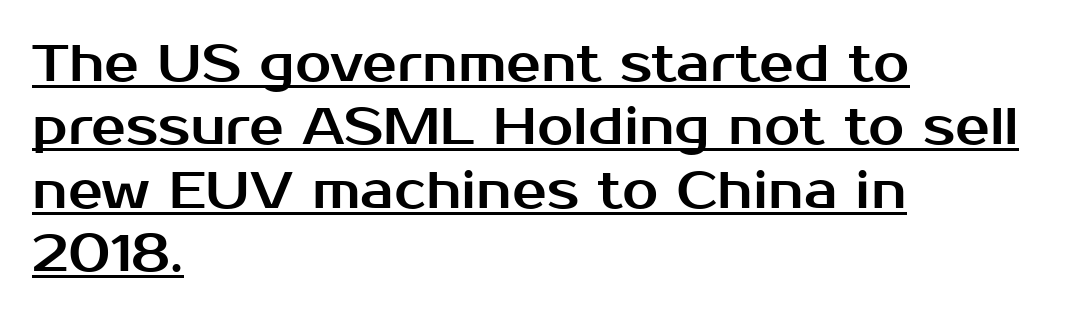
The image shows 52 px sans-serif type, upright; set left-aligned, line spacing 1.22x, normal letter spacing, underlined; medium stroke contrast and a medium x-height.
